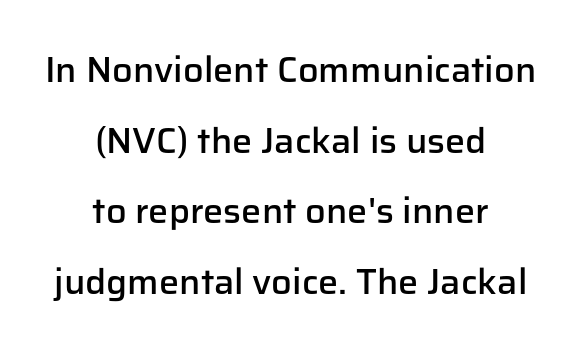
The image shows 36 px semibold sans-serif type, upright; set centered, loose line spacing (1.96x), normal letter spacing, not underlined; low stroke contrast and a medium x-height.
